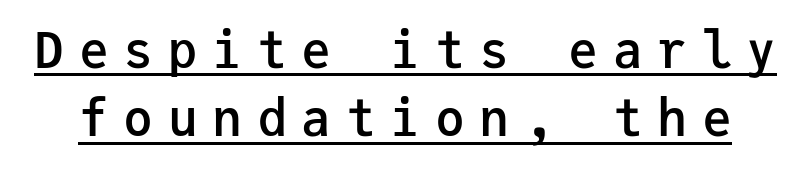
Q: Is the text bold? A: Semi-bold.
Q: Is the text italic (slanted)? A: No, it is upright.
Q: Is the typeface a serif or a sans-serif typeface? A: Sans-serif.
Q: Is the text underlined? A: Yes.
Q: Is the spacing between letters normal or unusually wide? A: Unusually wide.
Q: Is the spacing between lines tight, normal or loose? A: Normal.
Q: Width (condensed, normal, or wide)? A: Normal.
Q: Stroke contrast? A: Low.
Q: x-height? A: Medium.
Q: Monospaced? A: Yes.
